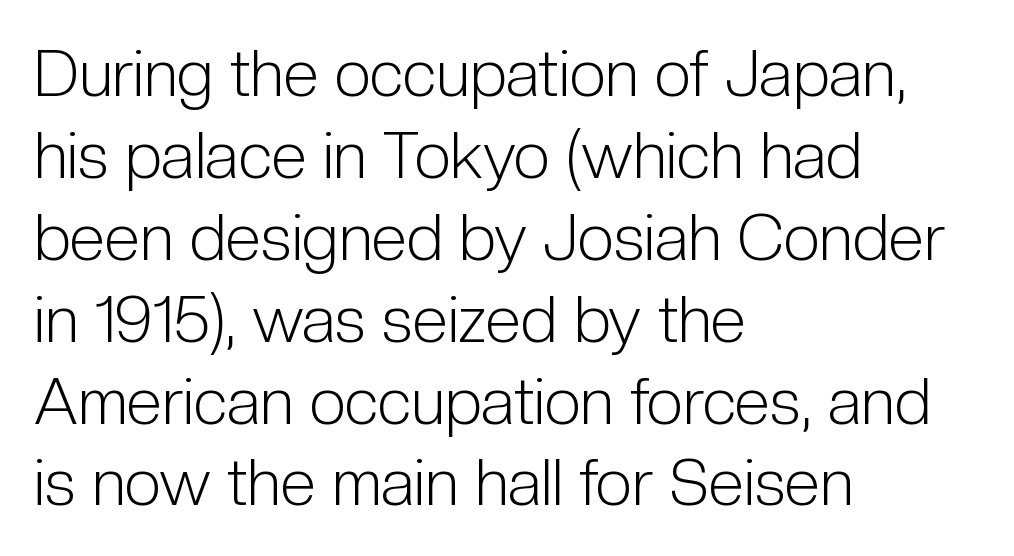
Q: Is the text bold? A: No.
Q: Is the text italic (slanted)? A: No, it is upright.
Q: Is the typeface a serif or a sans-serif typeface? A: Sans-serif.
Q: Is the text underlined? A: No.
Q: How is the paragraph aligned? A: Left-aligned.
Q: Is the spacing between letters normal or unusually wide? A: Normal.
Q: Is the spacing between lines tight, normal or loose? A: Normal.
Q: Width (condensed, normal, or wide)? A: Condensed.
Q: Stroke contrast? A: Low.
Q: x-height? A: Medium.
Q: Monospaced? A: No.
